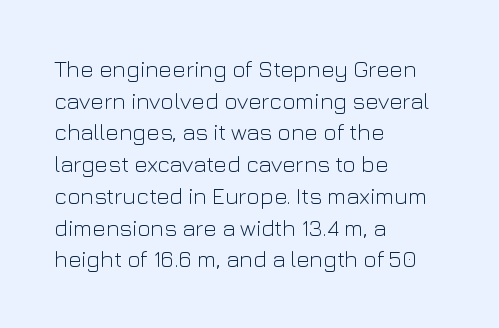
A roman cut, with each character standing at attention. Line spacing here is normal. The text block is weighted toward the left margin, trailing off unevenly rightward. Lines of text with bare space underneath. Nothing unusual about the tracking: characters are spaced as the font intends. A quiet, ordinary-to-light weight characterises the typeface.
